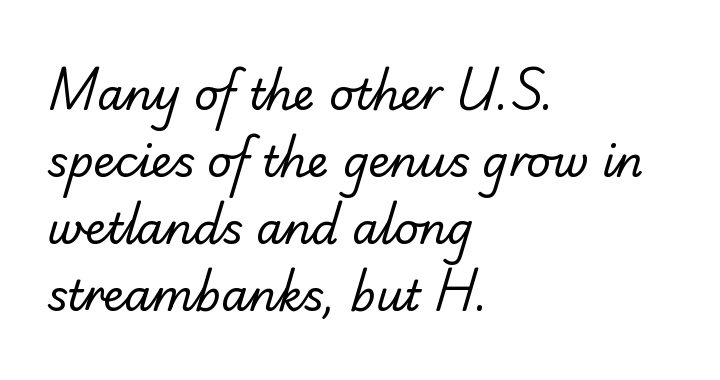
Q: Is the text bold? A: No.
Q: Is the typeface a serif or a sans-serif typeface? A: Sans-serif.
Q: Is the text underlined? A: No.
Q: How is the paragraph aligned? A: Left-aligned.
Q: Is the spacing between letters normal or unusually wide? A: Normal.
Q: Is the spacing between lines tight, normal or loose? A: Normal.
Q: Width (condensed, normal, or wide)? A: Normal.
Q: Stroke contrast? A: Low.
Q: x-height? A: Small.
Q: Monospaced? A: No.
